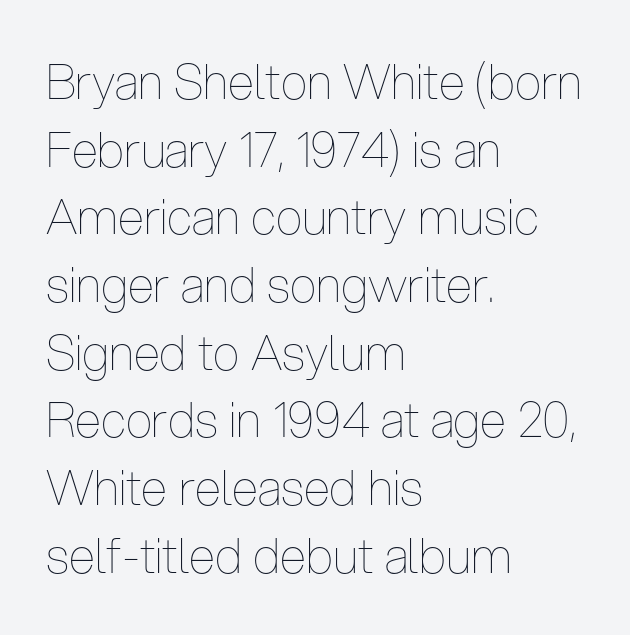
{"italic": "no", "bold": "no", "weight": "thin", "width": "condensed", "stroke_contrast": "low", "x_height": "medium", "monospaced": "no", "underline": "no", "align": "left", "line_spacing": "normal", "line_spacing_ratio": 1.41, "letter_spacing": "normal", "letter_spacing_em": 0.0, "glyph_px": 48}
